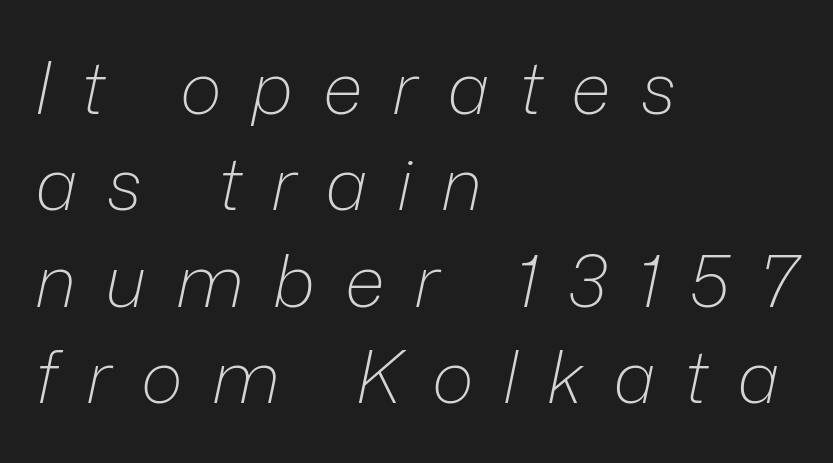
The face used here is proportionally spaced, like ordinary book or web type. Heaviness? Minimal to ordinary, like unemphasized prose. The foot of each line stays bare and open. Successive baselines arrive at the customary interval.
